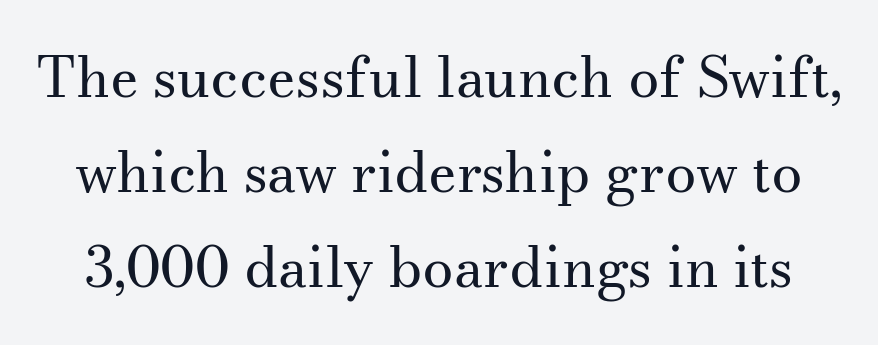
How would I describe the line gaps? Plain and ordinary. Default kerning and tracking; the words read as compact shapes. The foot of each line stays bare and open. Serif or sans? Serif — the stroke terminals have little feet. The lettering stays uniformly vertical, giving the passage a roman look. Summary of weight: not heavy and not bold.
